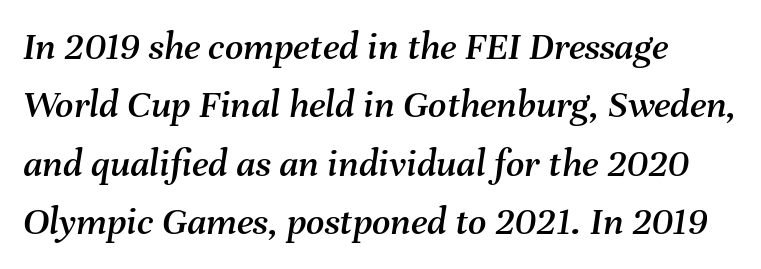
The axis of the letterforms is tilted away from vertical. Think of a printed novel: that variable character pitch is what you see here. The space directly below the letters is spotless. Does the leading feel generous? No, just average. What stands out about the letter spacing? Nothing — it is the standard amount.
